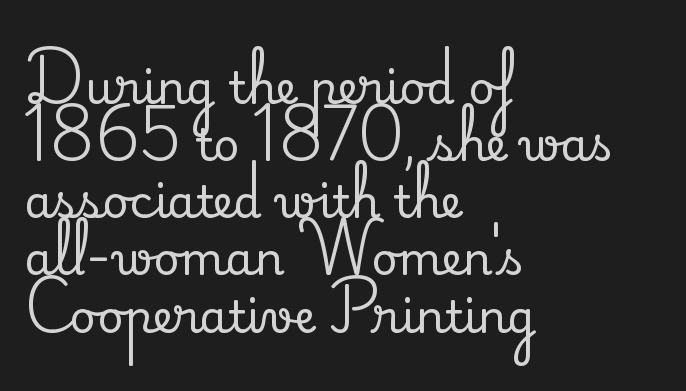
Style check: upright. Each word holds together tightly as a unit, with standard inter-letter gaps. One glance says typical: line gaps are just what's usual. Line beginnings align vertically; line endings do not. The words here are not underlined.
